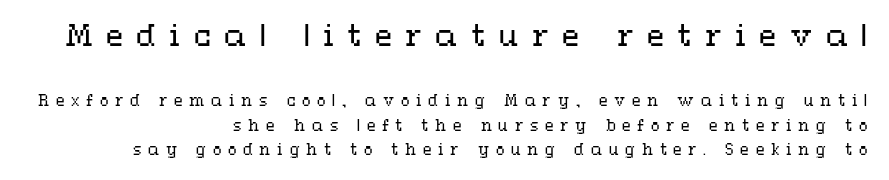
{"italic": "no", "bold": "no", "weight": "regular", "width": "wide", "stroke_contrast": "medium", "x_height": "medium", "monospaced": "no", "underline": "no", "align": "right", "line_spacing_ratio": 1.75, "letter_spacing": "wide", "letter_spacing_em": 0.48, "larger_block": "first", "size_ratio": 2.0, "glyph_px": 28}
